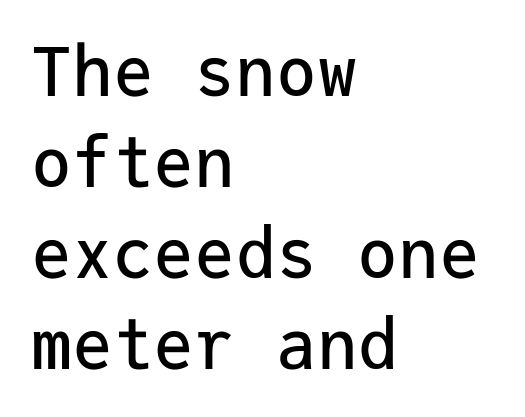
The image shows 68 px sans-serif type, upright, monospaced; set left-aligned, normal line spacing (1.34x), normal letter spacing, not underlined; low stroke contrast and a medium x-height.
